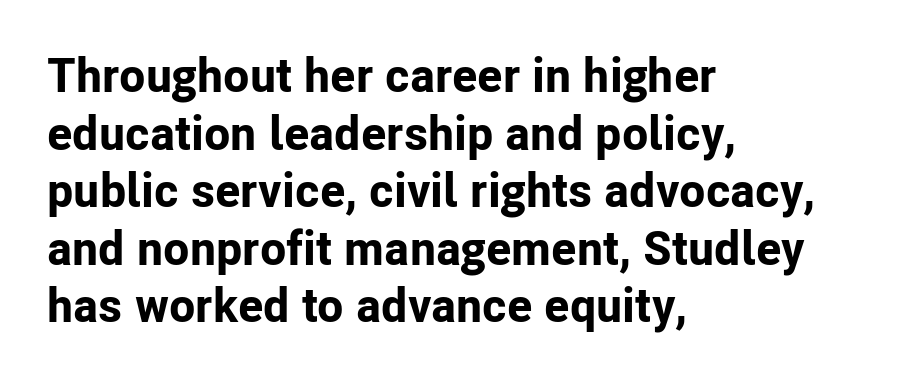
{"serif": "no", "italic": "no", "bold": "yes", "weight": "bold", "width": "normal", "stroke_contrast": "low", "x_height": "medium", "monospaced": "no", "underline": "no", "align": "left", "line_spacing_ratio": 1.2, "letter_spacing": "normal", "letter_spacing_em": 0.0, "glyph_px": 48}
